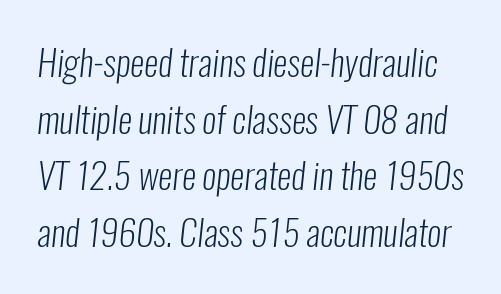
The image shows 36 px light, condensed sans-serif type; set normal line spacing (1.57x), normal letter spacing, not underlined; low stroke contrast and a medium x-height.
